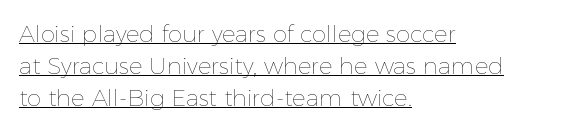
{"italic": "no", "bold": "no", "underline": "yes", "align": "left", "line_spacing": "normal", "line_spacing_ratio": 1.39, "letter_spacing": "normal", "letter_spacing_em": 0.0, "glyph_px": 23}
